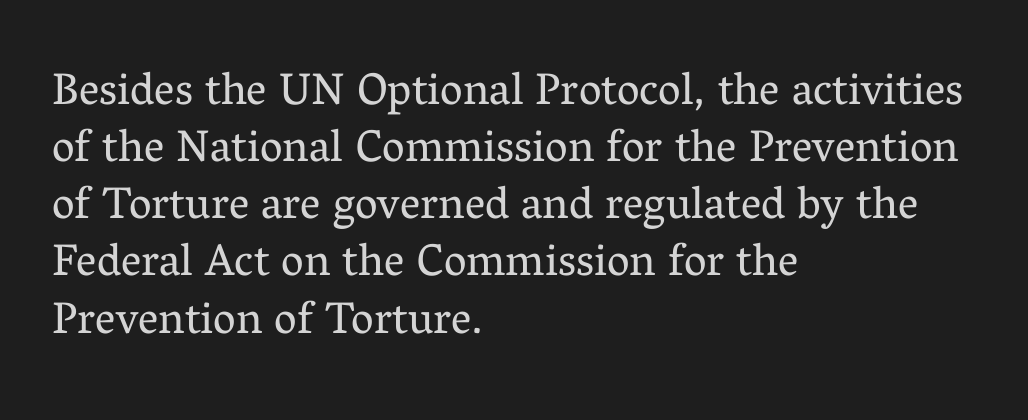
Q: Is the text bold? A: No.
Q: Is the text italic (slanted)? A: No, it is upright.
Q: Is the typeface a serif or a sans-serif typeface? A: Serif.
Q: Is the text underlined? A: No.
Q: How is the paragraph aligned? A: Left-aligned.
Q: Is the spacing between letters normal or unusually wide? A: Normal.
Q: Is the spacing between lines tight, normal or loose? A: Normal.
Q: Width (condensed, normal, or wide)? A: Normal.
Q: Stroke contrast? A: Medium.
Q: x-height? A: Medium.
Q: Monospaced? A: No.
